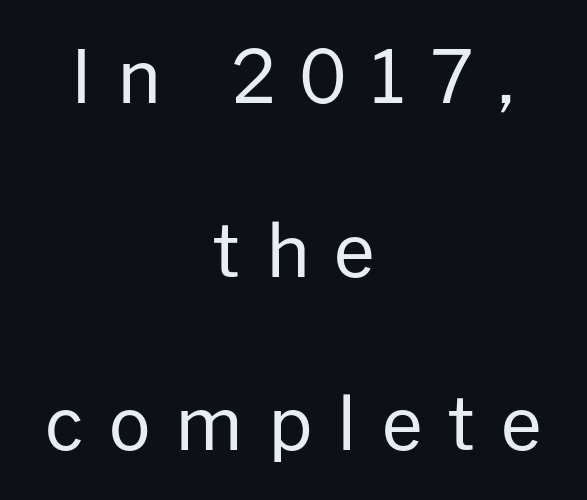
This sample uses an upright cut, with every glyph sitting square on the baseline. A centered setting, common on invitations and titles, is used for this passage. This sample uses a sans-serif face. The letterforms stand isolated, each surrounded by extra space. Bare-footed words on every line.
